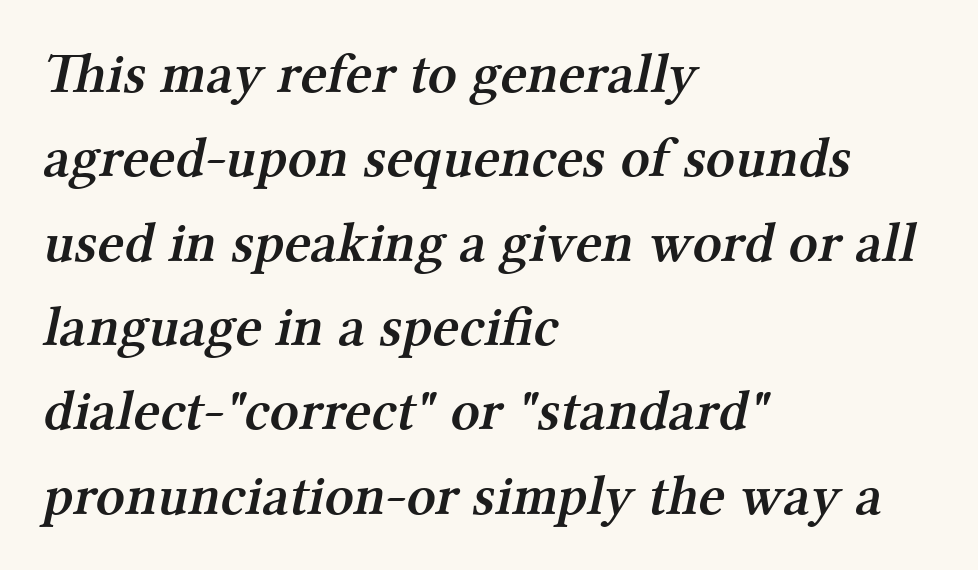
{"serif": "yes", "bold": "semi", "weight": "semibold", "width": "normal", "stroke_contrast": "medium", "x_height": "medium", "monospaced": "no", "underline": "no", "align": "left", "line_spacing": "normal", "line_spacing_ratio": 1.48, "letter_spacing": "normal", "letter_spacing_em": 0.0, "glyph_px": 57}
